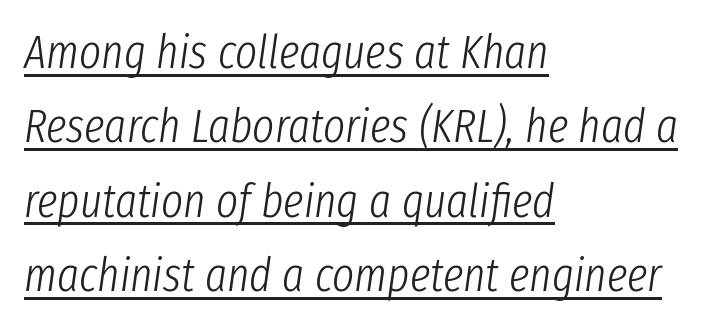
Q: Is the text bold? A: No.
Q: Is the text italic (slanted)? A: Yes, it leans right by about 8 degrees.
Q: Is the text underlined? A: Yes.
Q: How is the paragraph aligned? A: Left-aligned.
Q: Is the spacing between letters normal or unusually wide? A: Normal.
Q: Is the spacing between lines tight, normal or loose? A: Normal.
Q: Width (condensed, normal, or wide)? A: Condensed.
Q: Stroke contrast? A: Low.
Q: x-height? A: Medium.
Q: Monospaced? A: No.
